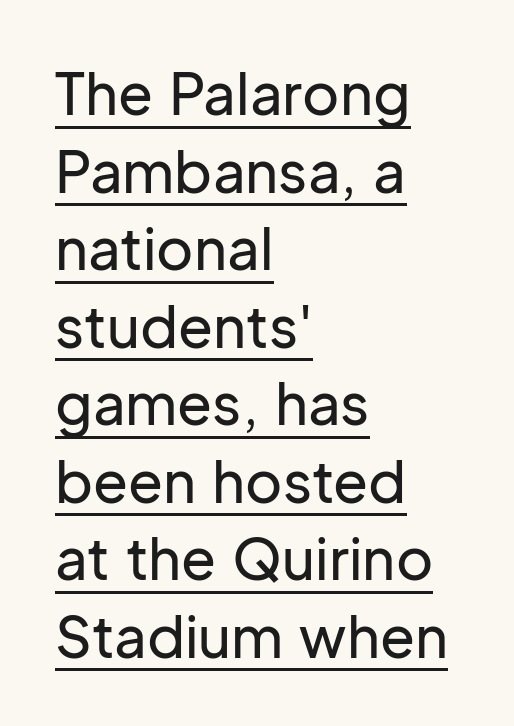
{"serif": "no", "italic": "no", "width": "normal", "stroke_contrast": "low", "x_height": "medium", "monospaced": "no", "underline": "yes", "align": "left", "line_spacing": "normal", "line_spacing_ratio": 1.36, "letter_spacing": "normal", "letter_spacing_em": 0.0, "glyph_px": 57}
